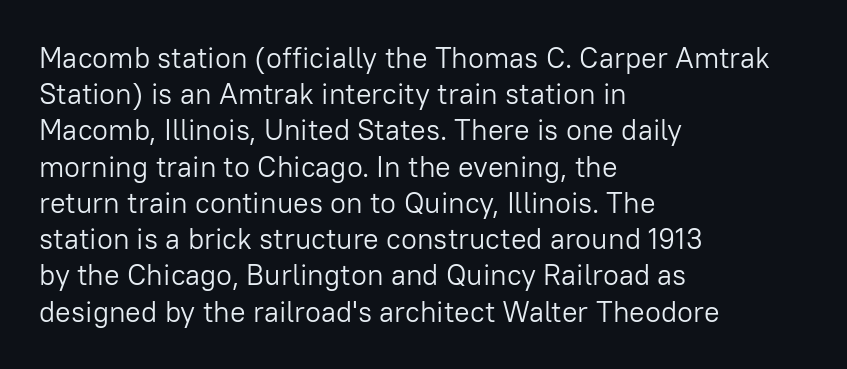
{"serif": "no", "italic": "no", "bold": "no", "weight": "light", "width": "normal", "stroke_contrast": "low", "x_height": "medium", "monospaced": "no", "underline": "no", "align": "left", "line_spacing": "normal", "line_spacing_ratio": 1.25, "letter_spacing": "normal", "letter_spacing_em": 0.0, "glyph_px": 29}
